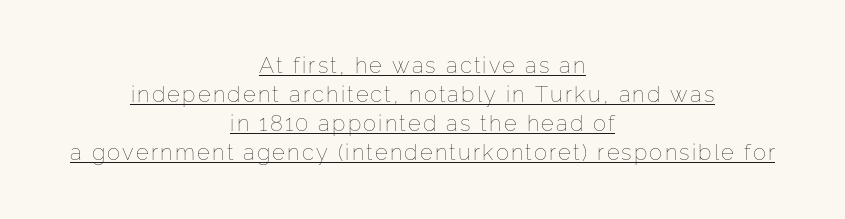
The image shows 22 px text type, upright; set centered, normal line spacing (1.32x), underlined.
